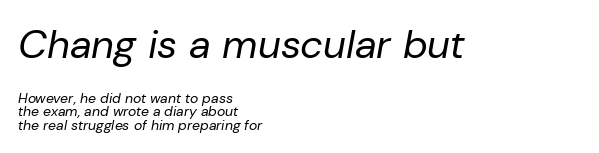
The weight tops out at a normal text grade. Alignment: flush left. This rendering features lettering with no underline. Which chunk is bigger? The first one — the top block dwarfs the bottom. Compared with ordinary roman type, these characters are visibly tilted.
